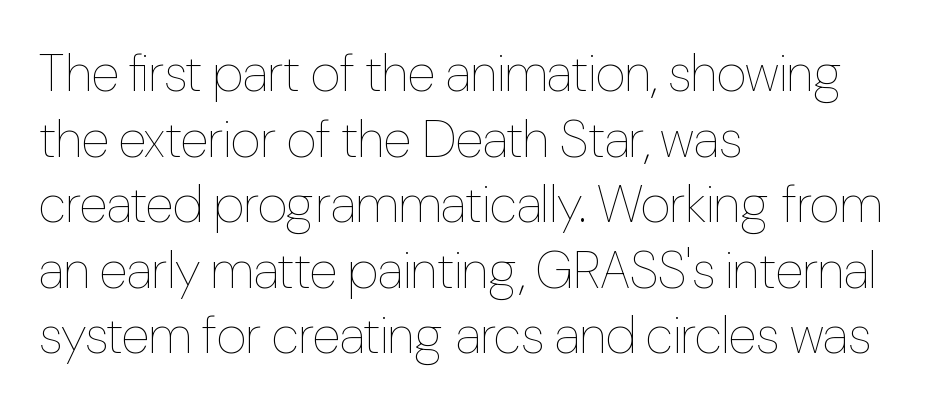
Q: Is the text bold? A: No.
Q: Is the text italic (slanted)? A: No, it is upright.
Q: Is the text underlined? A: No.
Q: How is the paragraph aligned? A: Left-aligned.
Q: Is the spacing between letters normal or unusually wide? A: Normal.
Q: Is the spacing between lines tight, normal or loose? A: Normal.
Q: Width (condensed, normal, or wide)? A: Condensed.
Q: Stroke contrast? A: Low.
Q: x-height? A: Medium.
Q: Monospaced? A: No.
